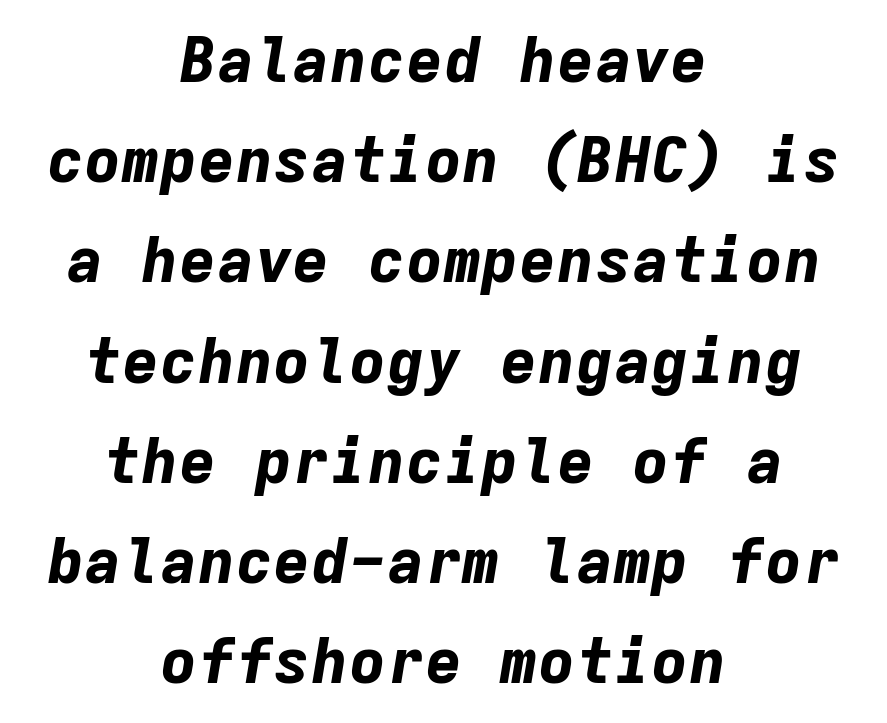
The image shows 63 px bold type, italic (leaning right), monospaced; set centered, normal line spacing (1.59x), normal letter spacing, not underlined; low stroke contrast and a medium x-height.
